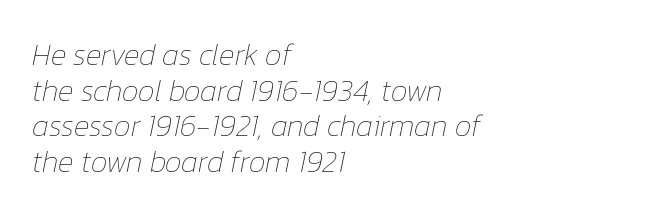
The image shows 30 px thin type, italic (leaning right); set left-aligned, line spacing 1.19x, normal letter spacing, not underlined; low stroke contrast and a medium x-height.
